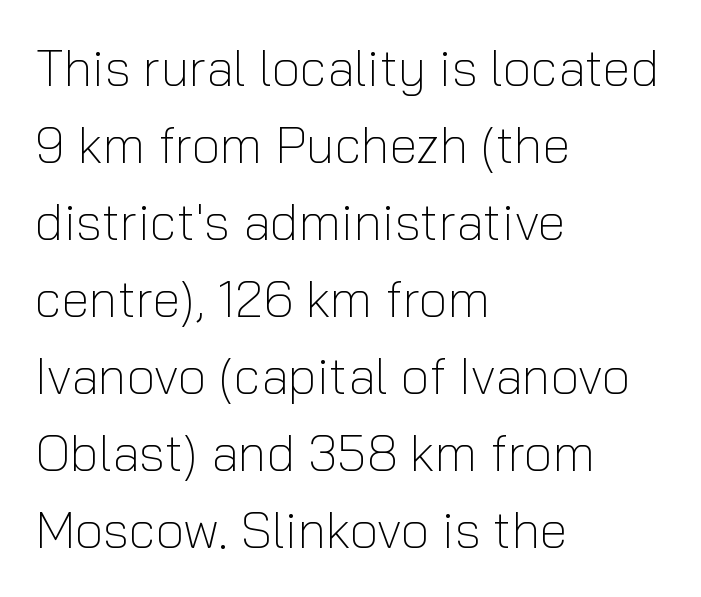
{"serif": "no", "italic": "no", "bold": "no", "weight": "light", "width": "normal", "stroke_contrast": "low", "x_height": "medium", "monospaced": "no", "underline": "no", "align": "left", "line_spacing": "normal", "line_spacing_ratio": 1.51, "letter_spacing": "normal", "letter_spacing_em": 0.0, "glyph_px": 51}
